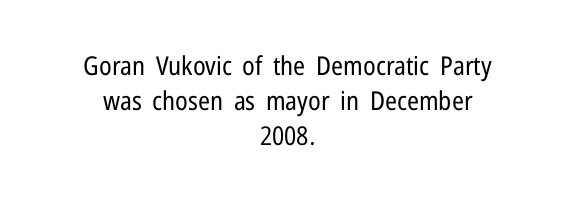
{"italic": "no", "bold": "no", "underline": "no", "align": "center", "line_spacing": "normal", "line_spacing_ratio": 1.35, "letter_spacing": "normal", "letter_spacing_em": 0.0, "glyph_px": 26}
